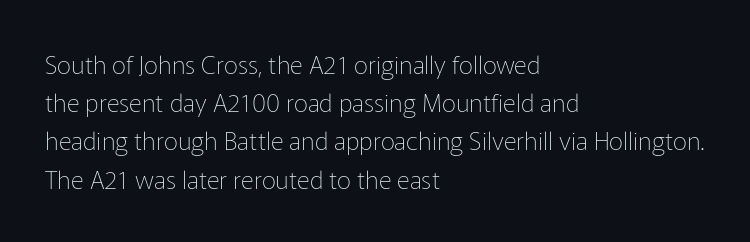
The image shows 25 px text type, upright; set left-aligned, normal line spacing (1.53x), normal letter spacing, not underlined.
